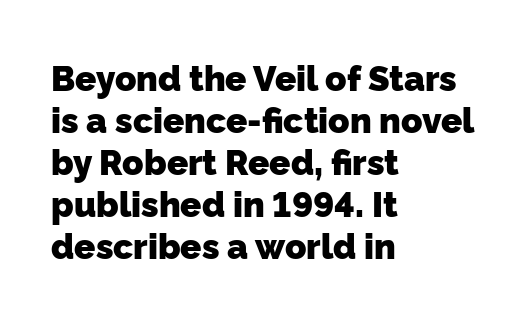
{"serif": "no", "bold": "yes", "weight": "heavy", "width": "normal", "stroke_contrast": "low", "x_height": "medium", "monospaced": "no", "underline": "no", "align": "left", "line_spacing_ratio": 1.2, "letter_spacing": "normal", "letter_spacing_em": 0.0, "glyph_px": 35}
